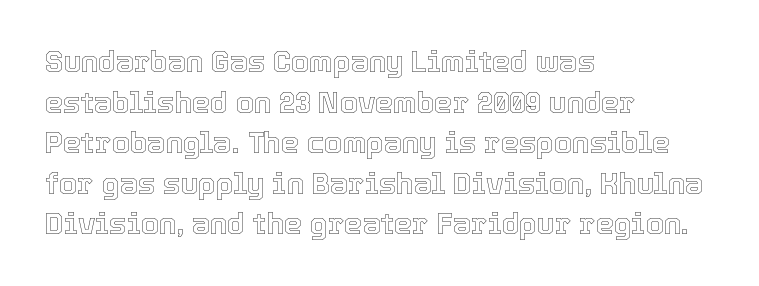
Q: Is the text italic (slanted)? A: No, it is upright.
Q: Is the text underlined? A: No.
Q: How is the paragraph aligned? A: Left-aligned.
Q: Is the spacing between letters normal or unusually wide? A: Normal.
Q: Is the spacing between lines tight, normal or loose? A: Normal.
Q: Width (condensed, normal, or wide)? A: Normal.
Q: x-height? A: Medium.
Q: Monospaced? A: No.
